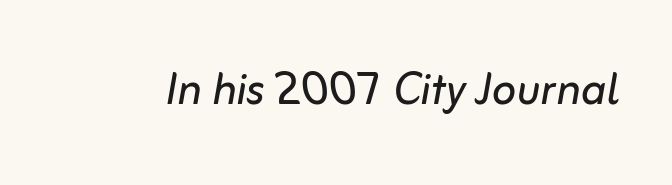
{"italic": "yes", "lean": "right", "slant_degrees": 10, "bold": "no", "weight": "regular", "width": "normal", "stroke_contrast": "low", "x_height": "medium", "monospaced": "no", "underline": "no", "letter_spacing": "normal", "letter_spacing_em": 0.0, "glyph_px": 57}
